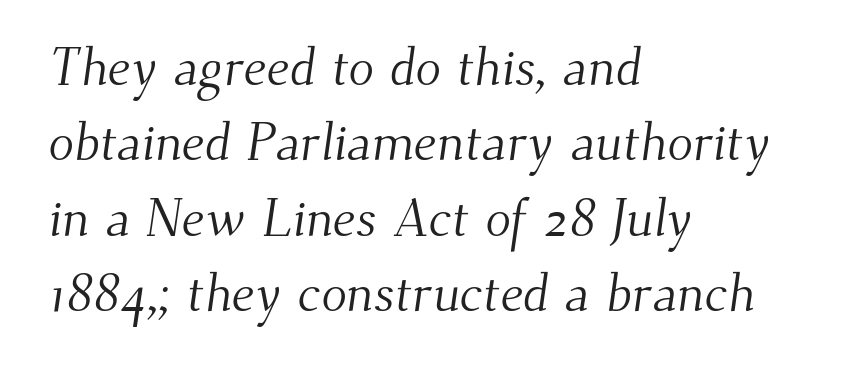
Q: Is the text bold? A: No.
Q: Is the typeface a serif or a sans-serif typeface? A: Serif.
Q: Is the text underlined? A: No.
Q: How is the paragraph aligned? A: Left-aligned.
Q: Is the spacing between letters normal or unusually wide? A: Normal.
Q: Is the spacing between lines tight, normal or loose? A: Normal.
Q: Width (condensed, normal, or wide)? A: Normal.
Q: Stroke contrast? A: Medium.
Q: x-height? A: Small.
Q: Monospaced? A: No.
